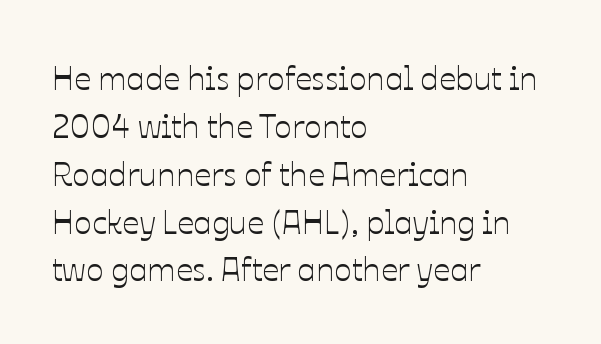
{"italic": "no", "width": "normal", "stroke_contrast": "low", "x_height": "medium", "monospaced": "no", "underline": "no", "align": "left", "line_spacing": "normal", "line_spacing_ratio": 1.45, "letter_spacing": "normal", "letter_spacing_em": 0.0, "glyph_px": 33}
